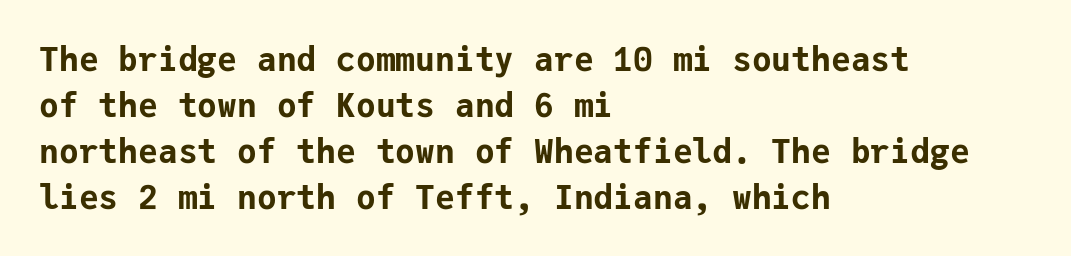
The image shows 33 px bold sans-serif type, upright, monospaced; set left-aligned, normal line spacing (1.39x), normal letter spacing, not underlined; low stroke contrast and a medium x-height.
